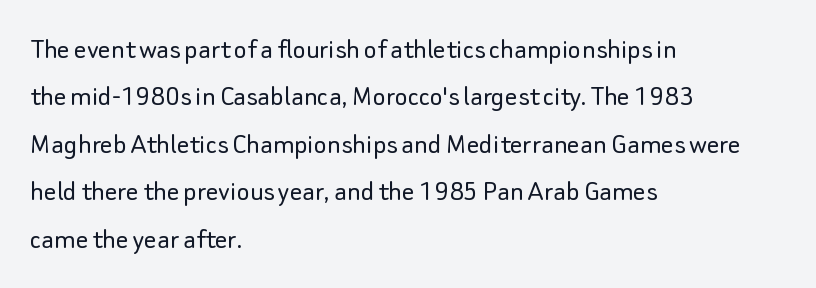
Observe the ordinary spacing: letters are neighbours, not strangers. The face used here is proportionally spaced, like ordinary book or web type. This sample uses a sans-serif face. The rendering anchors every line to the left-hand side. Whoever set this chose a conventional vertical rhythm.
